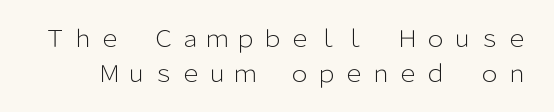
The image shows 23 px text type, upright; set normal line spacing (1.54x), not underlined.
